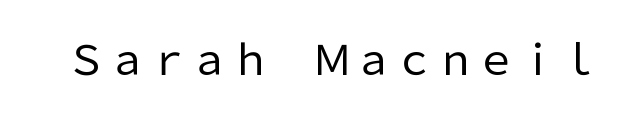
The strip under each line holds only bare page. Summary of weight: not heavy and not bold. Do the letters lean? They stand straight. A typesetter would call this zero additional tracking. Note: no serifs on the glyphs.
